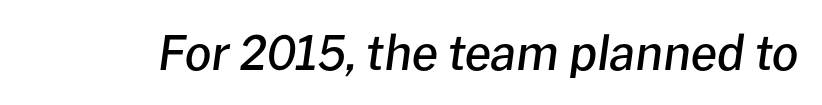
Q: Is the text bold? A: Semi-bold.
Q: Is the text italic (slanted)? A: Yes, it leans right by about 8 degrees.
Q: Is the text underlined? A: No.
Q: Is the spacing between letters normal or unusually wide? A: Normal.
Q: Width (condensed, normal, or wide)? A: Normal.
Q: Stroke contrast? A: Low.
Q: x-height? A: Medium.
Q: Monospaced? A: No.
